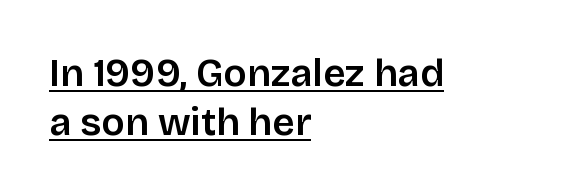
The image shows 39 px sans-serif type, upright; set left-aligned, normal line spacing (1.26x), normal letter spacing, underlined; low stroke contrast and a large x-height.
